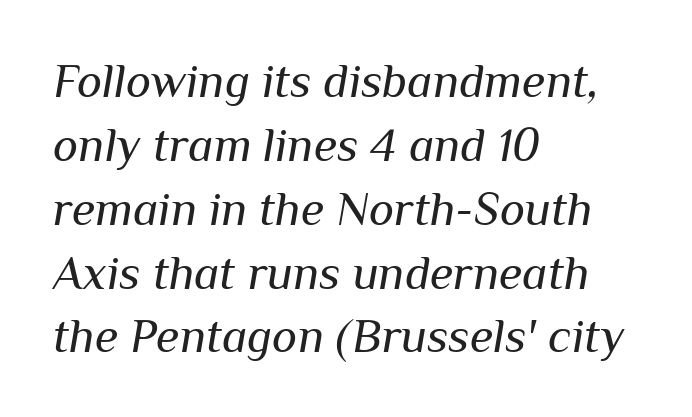
Q: Is the text bold? A: No.
Q: Is the text italic (slanted)? A: Yes, it leans right by about 10 degrees.
Q: Is the text underlined? A: No.
Q: How is the paragraph aligned? A: Left-aligned.
Q: Is the spacing between letters normal or unusually wide? A: Normal.
Q: Is the spacing between lines tight, normal or loose? A: Normal.
Q: Width (condensed, normal, or wide)? A: Normal.
Q: Stroke contrast? A: Medium.
Q: x-height? A: Medium.
Q: Monospaced? A: No.
